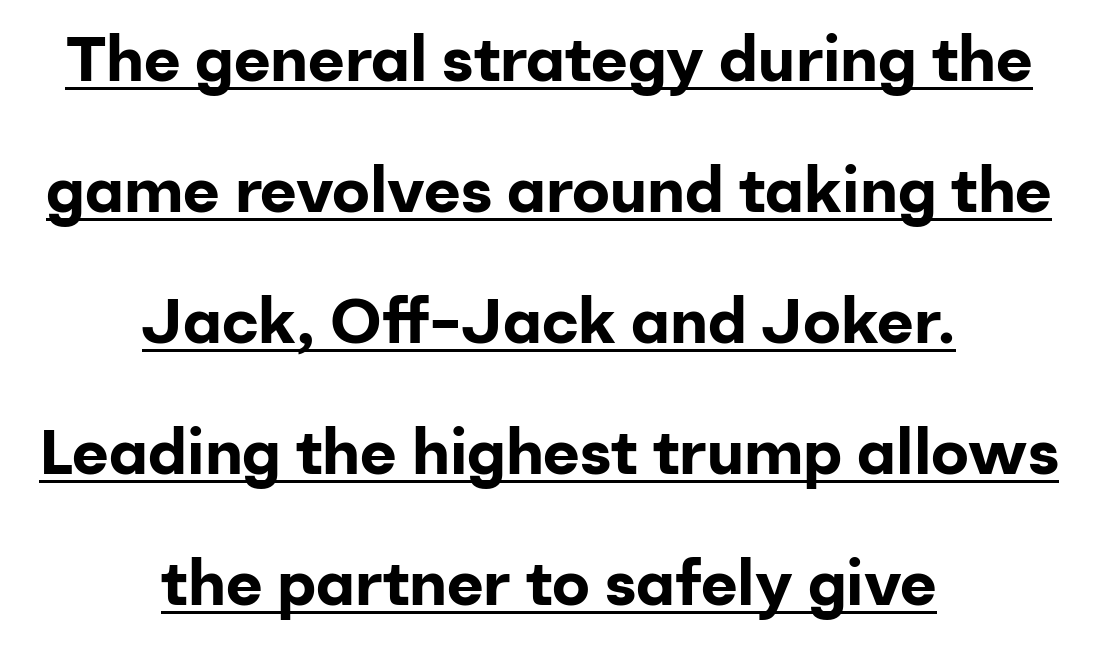
The image shows 63 px bold sans-serif type, upright; set centered, loose line spacing (2.08x), normal letter spacing, underlined; low stroke contrast and a medium x-height.
